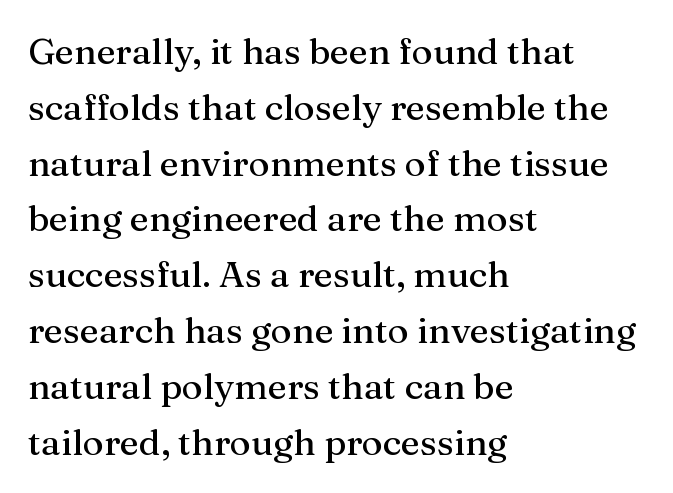
Q: Is the text italic (slanted)? A: No, it is upright.
Q: Is the typeface a serif or a sans-serif typeface? A: Serif.
Q: Is the text underlined? A: No.
Q: How is the paragraph aligned? A: Left-aligned.
Q: Is the spacing between letters normal or unusually wide? A: Normal.
Q: Is the spacing between lines tight, normal or loose? A: Normal.
Q: Width (condensed, normal, or wide)? A: Normal.
Q: Stroke contrast? A: Medium.
Q: x-height? A: Medium.
Q: Monospaced? A: No.
